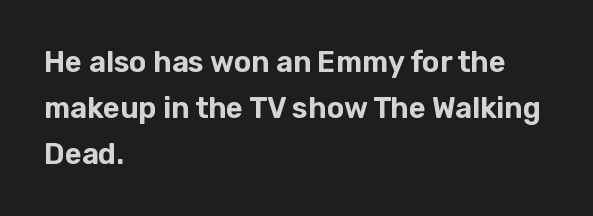
The image shows 29 px sans-serif type, upright; set left-aligned, normal line spacing (1.58x), normal letter spacing, not underlined; low stroke contrast and a medium x-height.
